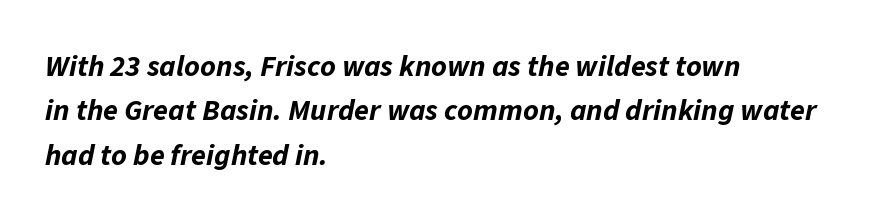
{"italic": "yes", "lean": "right", "slant_degrees": 11, "bold": "yes", "weight": "bold", "width": "normal", "stroke_contrast": "low", "x_height": "medium", "monospaced": "no", "underline": "no", "align": "left", "line_spacing": "normal", "line_spacing_ratio": 1.48, "letter_spacing": "normal", "letter_spacing_em": 0.0, "glyph_px": 30}
